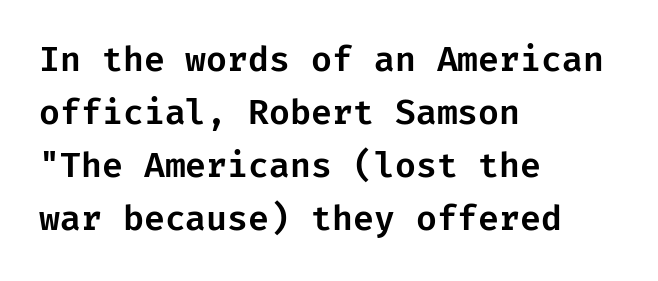
The image shows 34 px sans-serif type, upright; set left-aligned, normal line spacing (1.56x), normal letter spacing, not underlined; low stroke contrast and a medium x-height.
